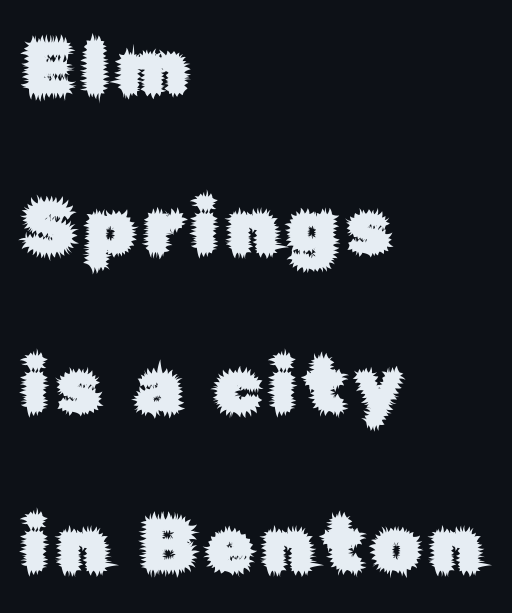
{"serif": "no", "italic": "no", "width": "normal", "stroke_contrast": "low", "x_height": "medium", "monospaced": "no", "underline": "no", "align": "left", "line_spacing": "loose", "line_spacing_ratio": 2.12, "glyph_px": 75}
